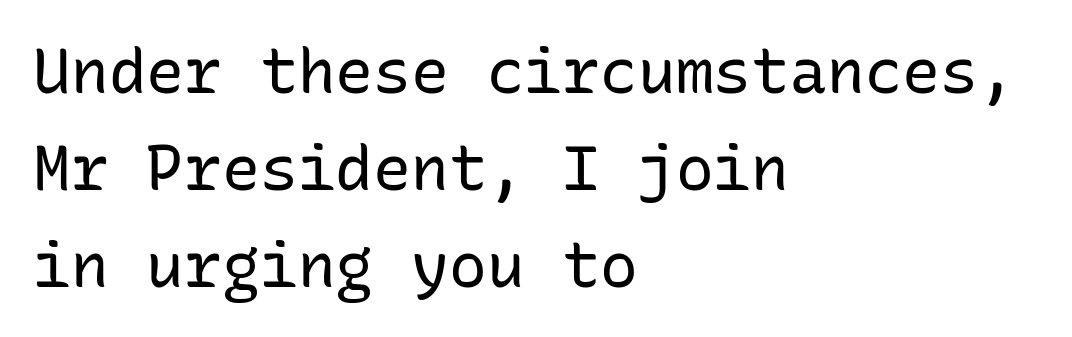
{"serif": "no", "italic": "no", "bold": "no", "weight": "regular", "width": "normal", "stroke_contrast": "low", "x_height": "medium", "monospaced": "yes", "underline": "no", "align": "left", "line_spacing": "normal", "line_spacing_ratio": 1.54, "letter_spacing": "normal", "letter_spacing_em": 0.0, "glyph_px": 63}
